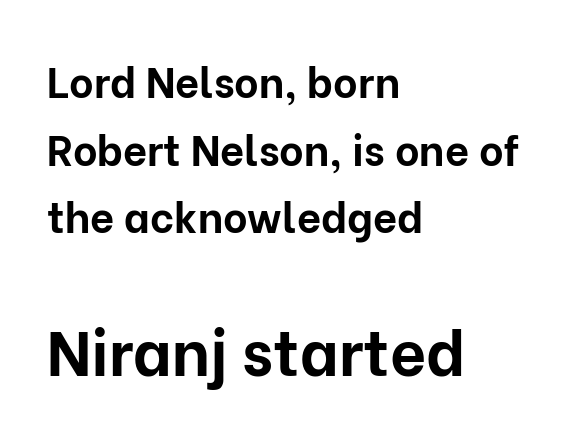
{"serif": "no", "italic": "no", "bold": "yes", "weight": "bold", "width": "normal", "stroke_contrast": "low", "x_height": "medium", "monospaced": "no", "underline": "no", "align": "left", "line_spacing": "normal", "line_spacing_ratio": 1.61, "letter_spacing": "normal", "letter_spacing_em": 0.0, "larger_block": "second", "size_ratio": 1.5, "glyph_px": 63}
